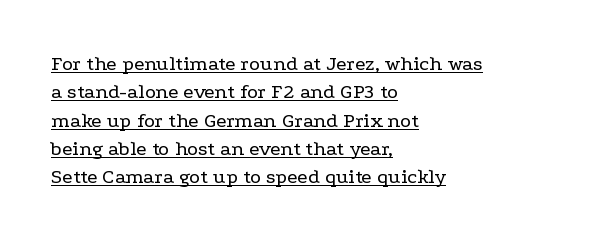
These lines keep a tight, regular rhythm from letter to letter. The lettering stays uniformly vertical, giving the passage a roman look. Successive baselines arrive at the customary interval. These glyphs show unthickened strokes, regular width or finer. Compared with undecorated copy, this sample adds a rule below the words.
